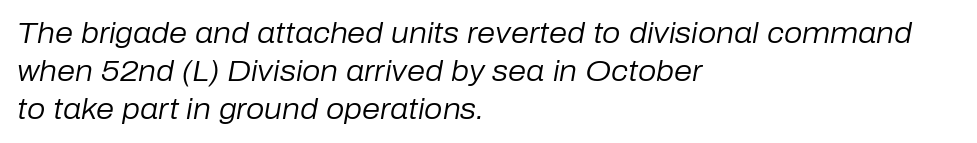
{"italic": "yes", "lean": "right", "slant_degrees": 10, "bold": "no", "weight": "regular", "width": "normal", "stroke_contrast": "low", "x_height": "medium", "monospaced": "no", "underline": "no", "align": "left", "line_spacing": "normal", "line_spacing_ratio": 1.31, "letter_spacing": "normal", "letter_spacing_em": 0.0, "glyph_px": 29}
